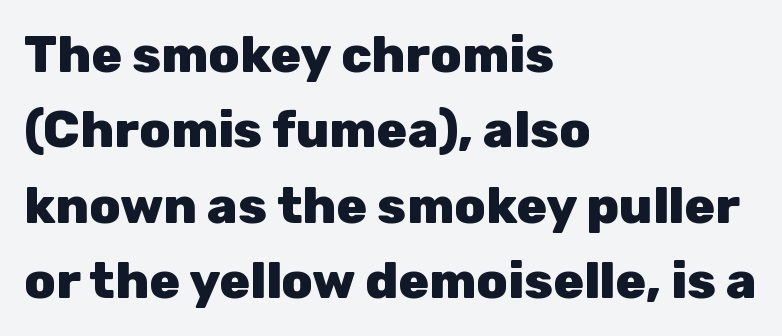
The image shows 51 px heavy sans-serif type, upright; set left-aligned, normal line spacing (1.48x), normal letter spacing, not underlined; low stroke contrast and a medium x-height.
